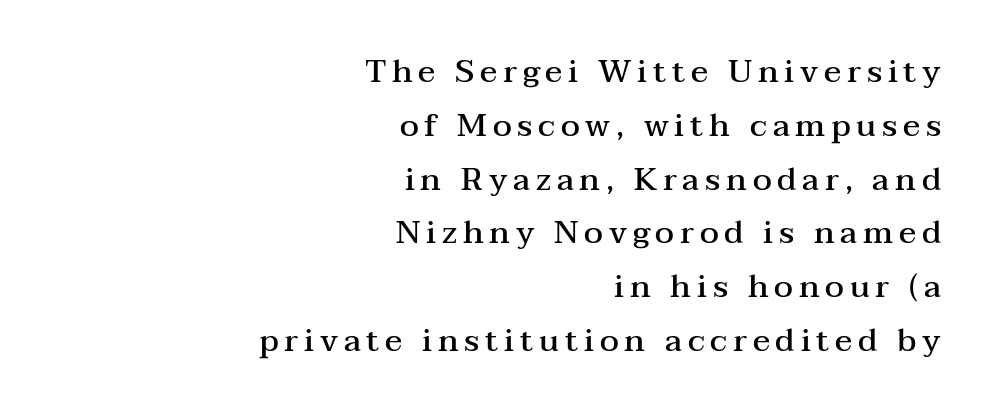
{"serif": "yes", "italic": "no", "bold": "semi", "weight": "semibold", "width": "wide", "stroke_contrast": "medium", "x_height": "medium", "monospaced": "no", "underline": "no", "align": "right", "line_spacing": "normal", "line_spacing_ratio": 1.68, "glyph_px": 32}
